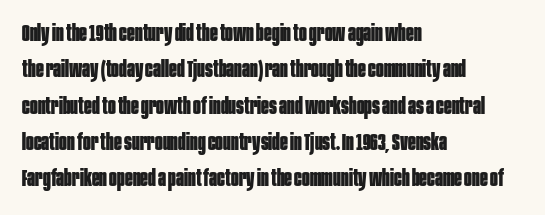
The text block is weighted toward the left margin, trailing off unevenly rightward. These lines carry a lot of weight — the face is fully bold. The letters stand upright; this is a roman face. Each row of text sits above clean, open space. This rendering leaves character spacing at its baseline value.
